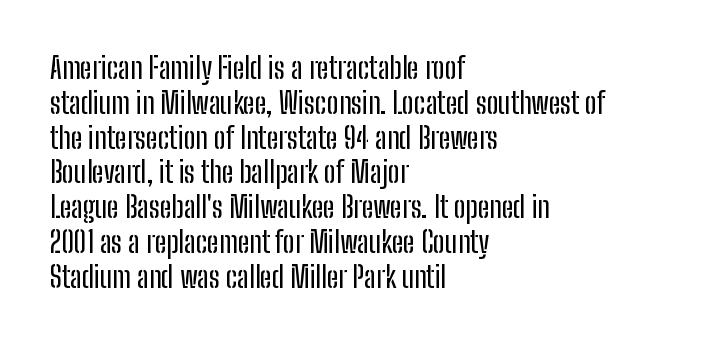
{"serif": "no", "italic": "no", "width": "condensed", "stroke_contrast": "low", "x_height": "medium", "monospaced": "no", "underline": "no", "align": "left", "line_spacing_ratio": 1.2, "letter_spacing": "normal", "letter_spacing_em": 0.0, "glyph_px": 29}
